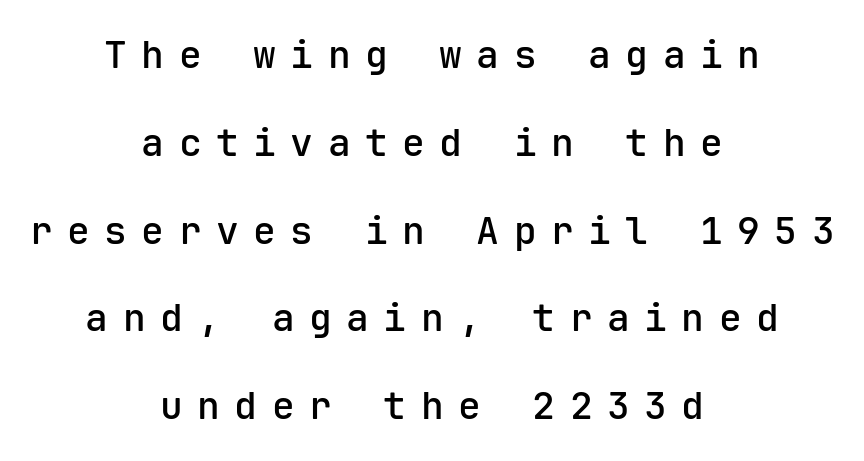
The image shows 38 px semibold sans-serif type, upright, monospaced; set centered, loose line spacing (2.31x), unusually wide letter spacing (+0.38 em), not underlined; low stroke contrast and a medium x-height.
